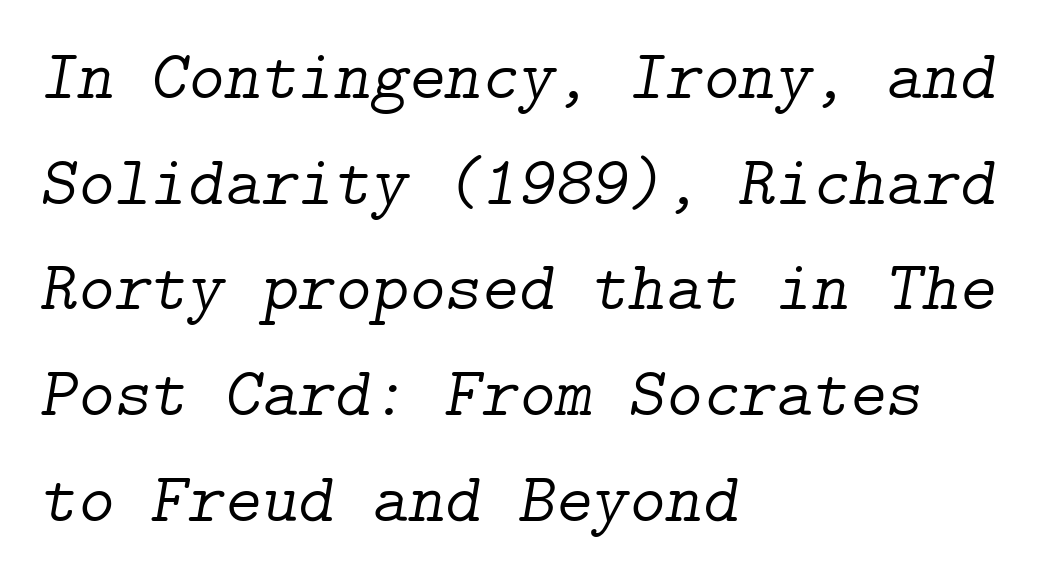
{"serif": "yes", "italic": "yes", "lean": "right", "slant_degrees": 9, "bold": "no", "weight": "light", "width": "normal", "stroke_contrast": "low", "x_height": "medium", "underline": "no", "align": "left", "line_spacing": "normal", "line_spacing_ratio": 1.51, "letter_spacing": "normal", "letter_spacing_em": 0.0, "glyph_px": 70}
